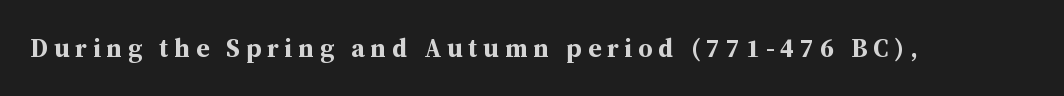
Has an underline been added? It has not. Substantial extra tracking has been applied to these lines. Italic? Not at all — the glyphs are vertical. This is heavy type, rendered in bold.
